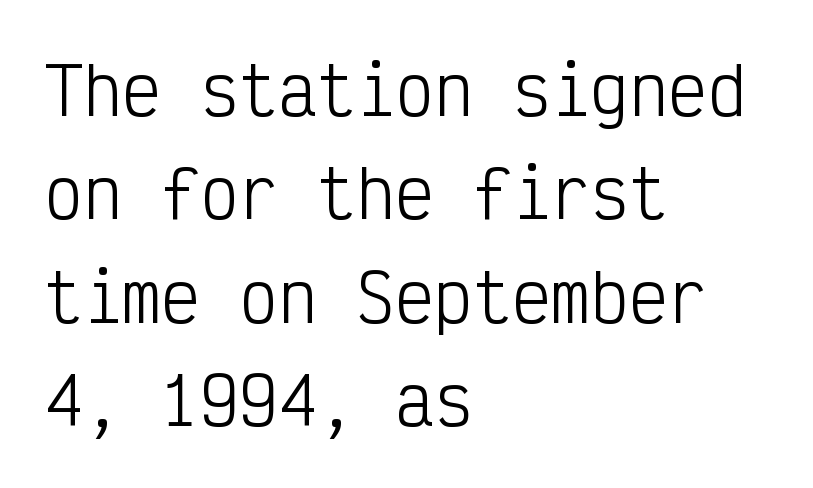
Q: Is the text bold? A: No.
Q: Is the text italic (slanted)? A: No, it is upright.
Q: Is the typeface a serif or a sans-serif typeface? A: Sans-serif.
Q: Is the text underlined? A: No.
Q: How is the paragraph aligned? A: Left-aligned.
Q: Is the spacing between letters normal or unusually wide? A: Normal.
Q: Is the spacing between lines tight, normal or loose? A: Normal.
Q: Width (condensed, normal, or wide)? A: Condensed.
Q: Stroke contrast? A: Low.
Q: x-height? A: Medium.
Q: Monospaced? A: Yes.
